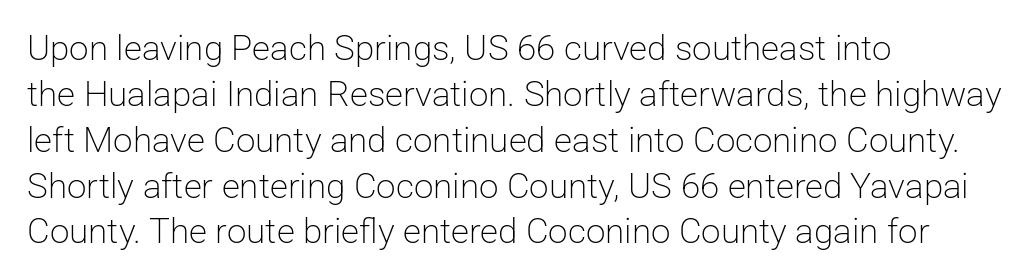
{"serif": "no", "italic": "no", "bold": "no", "weight": "light", "width": "normal", "stroke_contrast": "low", "x_height": "medium", "monospaced": "no", "underline": "no", "align": "left", "line_spacing": "normal", "line_spacing_ratio": 1.31, "letter_spacing": "normal", "letter_spacing_em": 0.0, "glyph_px": 35}
